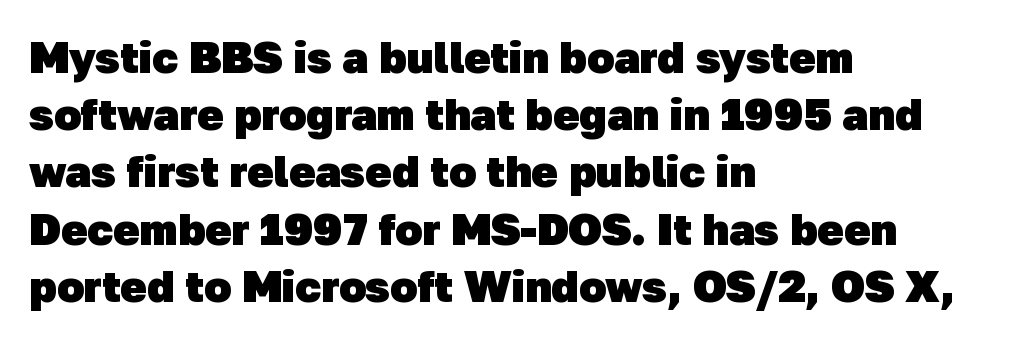
{"serif": "no", "bold": "yes", "weight": "heavy", "width": "normal", "stroke_contrast": "low", "x_height": "medium", "monospaced": "no", "underline": "no", "align": "left", "line_spacing": "normal", "line_spacing_ratio": 1.3, "letter_spacing": "normal", "letter_spacing_em": 0.0, "glyph_px": 44}
